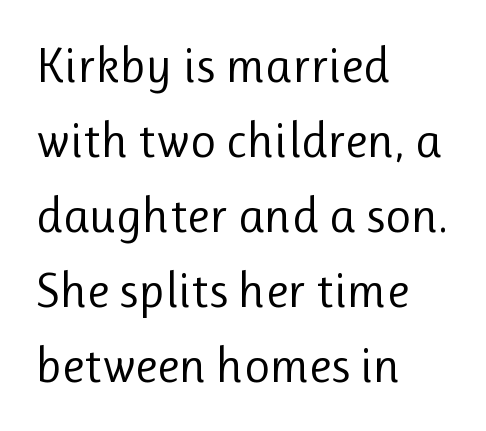
Q: Is the text bold? A: No.
Q: Is the text italic (slanted)? A: No, it is upright.
Q: Is the typeface a serif or a sans-serif typeface? A: Sans-serif.
Q: Is the text underlined? A: No.
Q: How is the paragraph aligned? A: Left-aligned.
Q: Is the spacing between letters normal or unusually wide? A: Normal.
Q: Is the spacing between lines tight, normal or loose? A: Normal.
Q: Width (condensed, normal, or wide)? A: Normal.
Q: Stroke contrast? A: Low.
Q: x-height? A: Medium.
Q: Monospaced? A: No.
